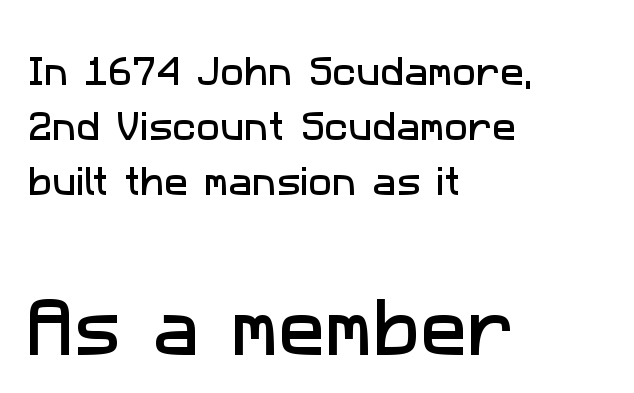
{"serif": "no", "width": "normal", "stroke_contrast": "low", "x_height": "medium", "monospaced": "no", "underline": "no", "align": "left", "line_spacing_ratio": 1.72, "letter_spacing": "normal", "letter_spacing_em": 0.0, "larger_block": "second", "size_ratio": 1.97, "glyph_px": 63}
